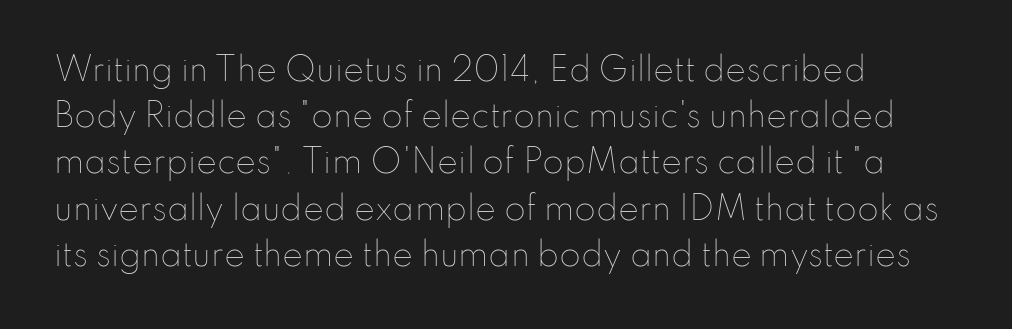
Q: Is the text bold? A: No.
Q: Is the text italic (slanted)? A: No, it is upright.
Q: Is the text underlined? A: No.
Q: How is the paragraph aligned? A: Left-aligned.
Q: Is the spacing between letters normal or unusually wide? A: Normal.
Q: Is the spacing between lines tight, normal or loose? A: Normal.
Q: Width (condensed, normal, or wide)? A: Normal.
Q: Stroke contrast? A: Low.
Q: x-height? A: Small.
Q: Monospaced? A: No.
